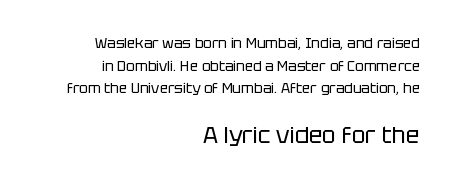
Q: Is the text bold? A: No.
Q: Is the text italic (slanted)? A: No, it is upright.
Q: Is the text underlined? A: No.
Q: How is the paragraph aligned? A: Right-aligned.
Q: Is the spacing between letters normal or unusually wide? A: Normal.
Q: Is the spacing between lines tight, normal or loose? A: Normal.
Q: Which block of text is set in a larger size, the first (top) or the second (bottom)? A: The second (bottom) one.
